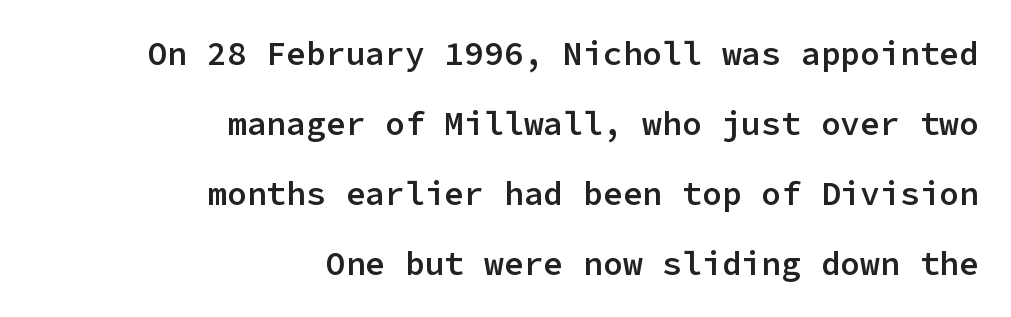
The image shows 33 px semibold sans-serif type, upright, monospaced; set right-aligned, loose line spacing (2.12x), normal letter spacing, not underlined; low stroke contrast and a medium x-height.
